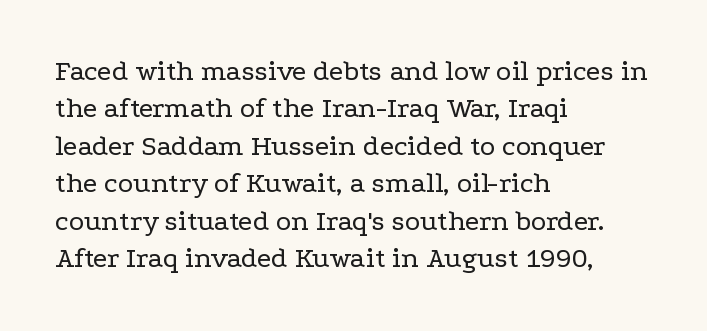
Think of a printed novel: that variable character pitch is what you see here. The paragraph shown leans on its left margin. Does the type have serifs? Yes, each stem ends in a small foot. Glance below the letters and you will spot only blank space. Is the type heavy? It reads as light-to-regular instead. The block of text has a typical density, with ordinary space between rows.
